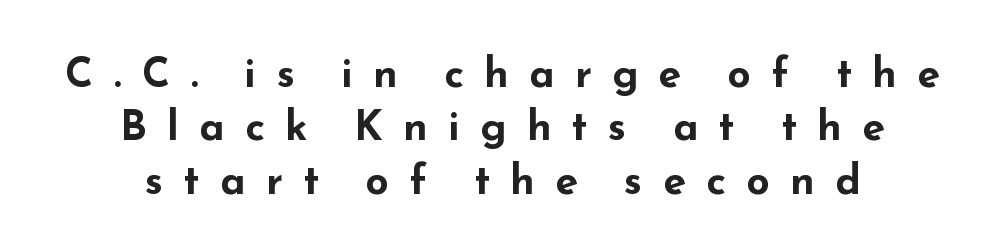
Q: Is the text bold? A: Yes.
Q: Is the text italic (slanted)? A: No, it is upright.
Q: Is the typeface a serif or a sans-serif typeface? A: Sans-serif.
Q: Is the text underlined? A: No.
Q: How is the paragraph aligned? A: Centered.
Q: Is the spacing between letters normal or unusually wide? A: Unusually wide.
Q: Is the spacing between lines tight, normal or loose? A: Normal.
Q: Width (condensed, normal, or wide)? A: Wide.
Q: Stroke contrast? A: Low.
Q: x-height? A: Small.
Q: Monospaced? A: No.
